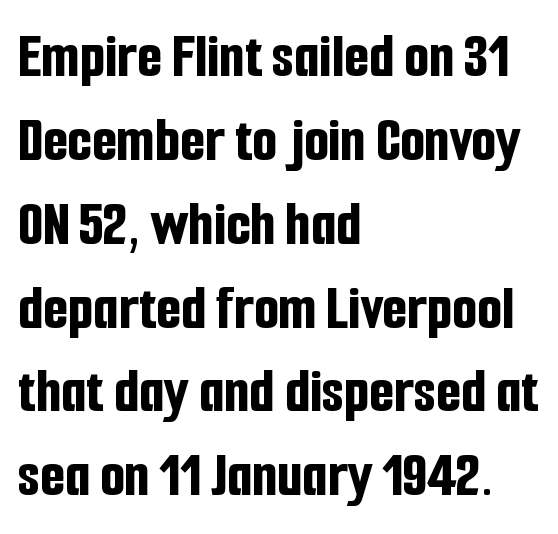
{"serif": "no", "italic": "no", "bold": "yes", "weight": "bold", "width": "condensed", "stroke_contrast": "low", "x_height": "medium", "monospaced": "no", "underline": "no", "align": "left", "line_spacing": "normal", "line_spacing_ratio": 1.31, "letter_spacing": "normal", "letter_spacing_em": 0.0, "glyph_px": 64}
